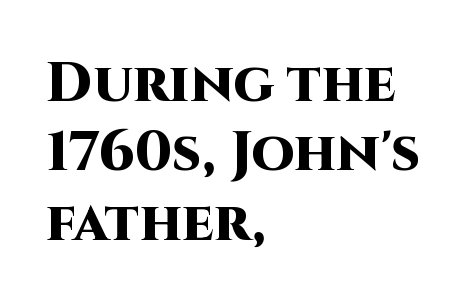
Q: Is the text bold? A: Yes.
Q: Is the text italic (slanted)? A: No, it is upright.
Q: Is the typeface a serif or a sans-serif typeface? A: Sans-serif.
Q: Is the text underlined? A: No.
Q: How is the paragraph aligned? A: Left-aligned.
Q: Is the spacing between letters normal or unusually wide? A: Normal.
Q: Width (condensed, normal, or wide)? A: Normal.
Q: Stroke contrast? A: High.
Q: x-height? A: Large.
Q: Monospaced? A: No.
